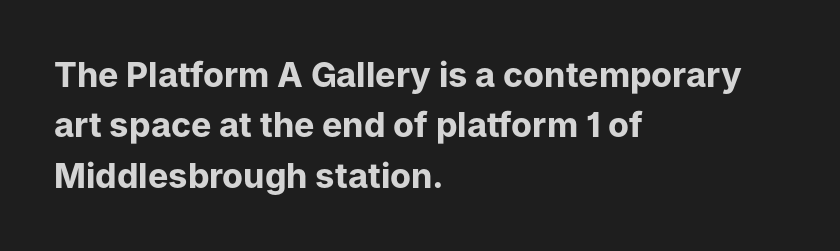
{"serif": "no", "italic": "no", "bold": "yes", "weight": "bold", "width": "normal", "stroke_contrast": "low", "x_height": "medium", "monospaced": "no", "underline": "no", "align": "left", "line_spacing": "normal", "line_spacing_ratio": 1.48, "letter_spacing": "normal", "letter_spacing_em": 0.0, "glyph_px": 34}
